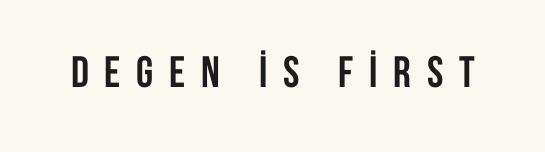
{"serif": "no", "italic": "no", "bold": "yes", "weight": "semibold", "width": "condensed", "stroke_contrast": "low", "x_height": "large", "monospaced": "no", "underline": "no", "letter_spacing": "wide", "letter_spacing_em": 0.36, "glyph_px": 44}
